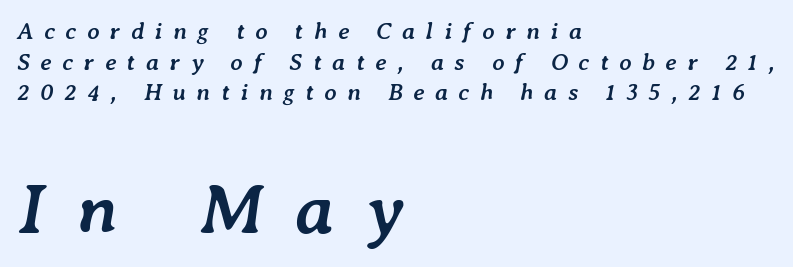
The rows are spaced the way most documents space them. Typeset ragged right — the left edge is the straight one. Descenders hang freely into open space. These lines are rendered in a variable-pitch font. The glyphs look as if they've been sheared to an angle.
